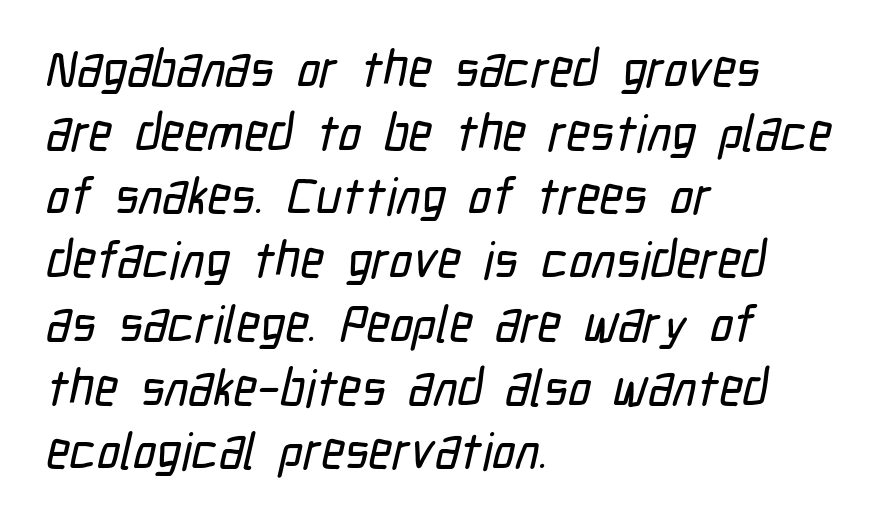
Caption: standard tracking, unaltered. Check under the words: just untouched page. A student would call this left alignment; a typographer would say flush left, rag right. Regarding serifs, this sample does without them. Rows of type keep a routine distance in the vertical direction. Looks like regular typesetting: each glyph gets only the width it needs.
